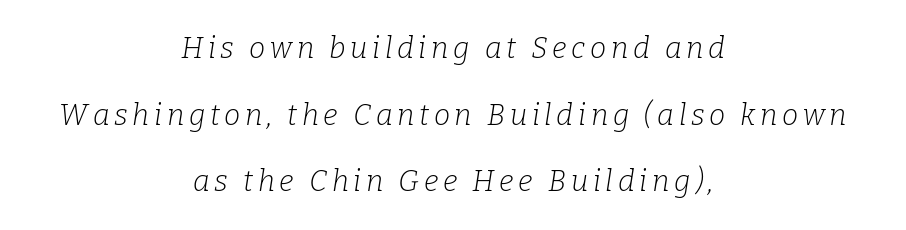
The image shows 29 px light serif type, italic (leaning right); set centered, loose line spacing (2.3x), not underlined; low stroke contrast and a medium x-height.
